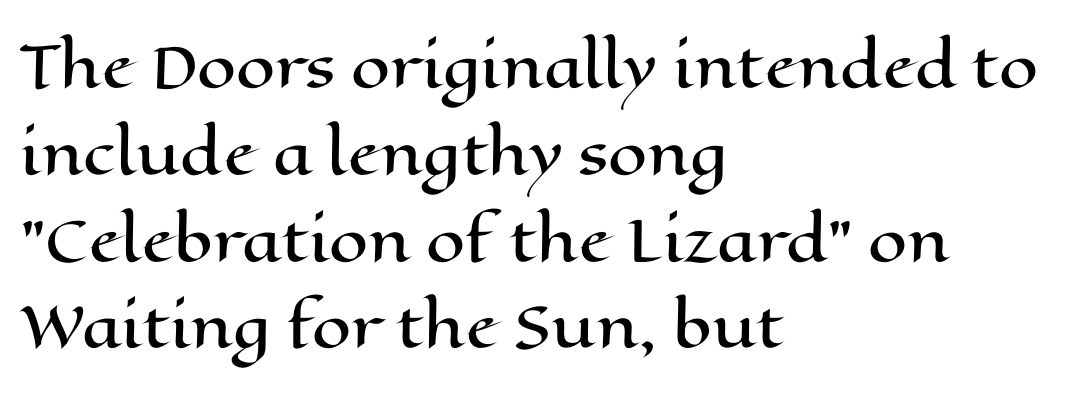
{"italic": "no", "width": "wide", "stroke_contrast": "high", "x_height": "medium", "monospaced": "no", "underline": "no", "align": "left", "line_spacing": "normal", "line_spacing_ratio": 1.55, "letter_spacing": "normal", "letter_spacing_em": 0.0, "glyph_px": 56}
